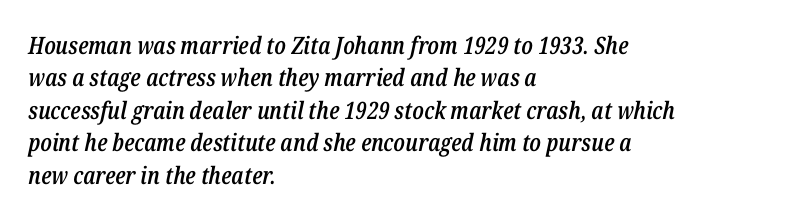
{"italic": "yes", "lean": "right", "slant_degrees": 12, "bold": "semi", "underline": "no", "align": "left", "line_spacing": "normal", "line_spacing_ratio": 1.35, "letter_spacing": "normal", "letter_spacing_em": 0.0, "glyph_px": 24}
